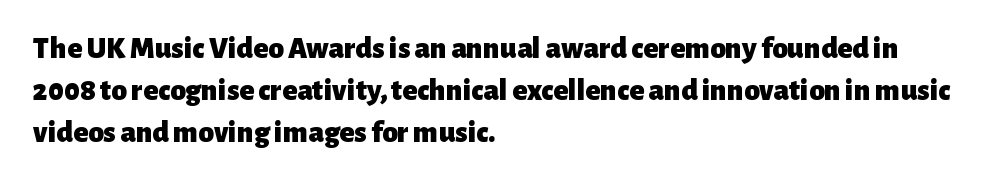
{"serif": "no", "italic": "no", "bold": "yes", "weight": "heavy", "width": "normal", "stroke_contrast": "low", "x_height": "medium", "monospaced": "no", "underline": "no", "align": "left", "line_spacing": "normal", "line_spacing_ratio": 1.35, "letter_spacing": "normal", "letter_spacing_em": 0.0, "glyph_px": 31}
